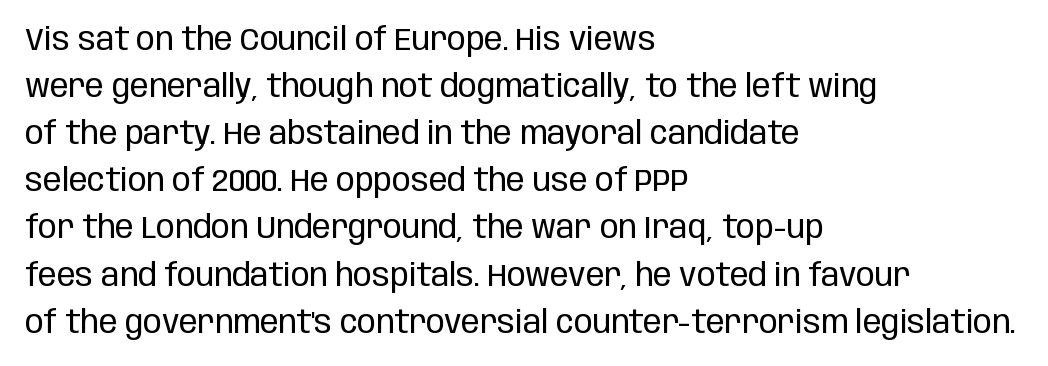
The image shows 31 px regular-weight, condensed sans-serif type, upright; set left-aligned, normal line spacing (1.52x), normal letter spacing, not underlined; low stroke contrast and a large x-height.
